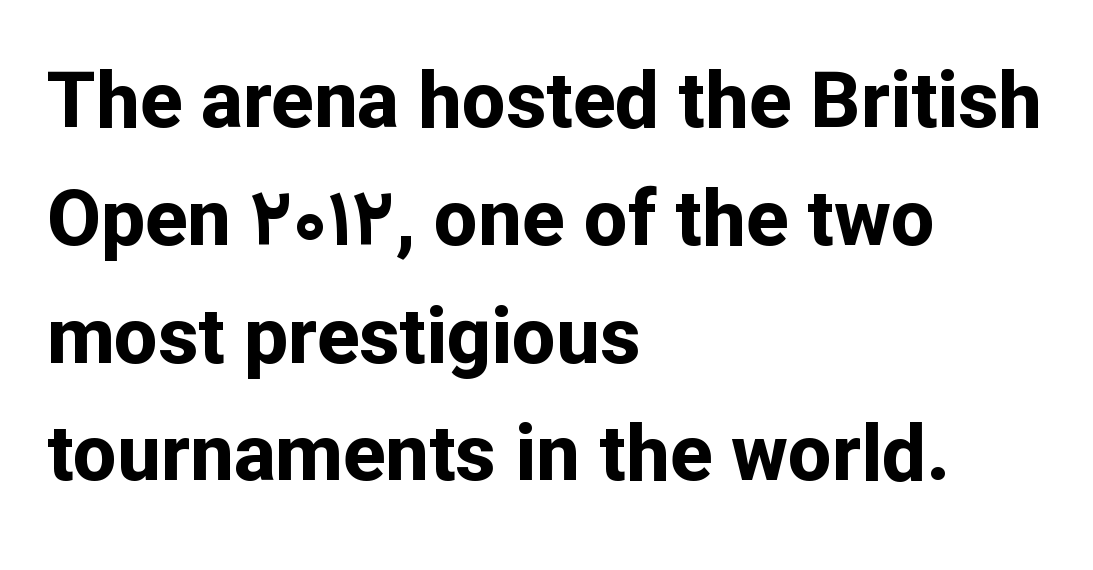
The sample has been set heavy, in full bold. This is roman type, the default non-slanted kind. Typeset ragged right — the left edge is the straight one. The glyphs in this specimen are sans serif. A typesetter would call this zero additional tracking. What's the leading like? Ordinary, nothing unusual.
